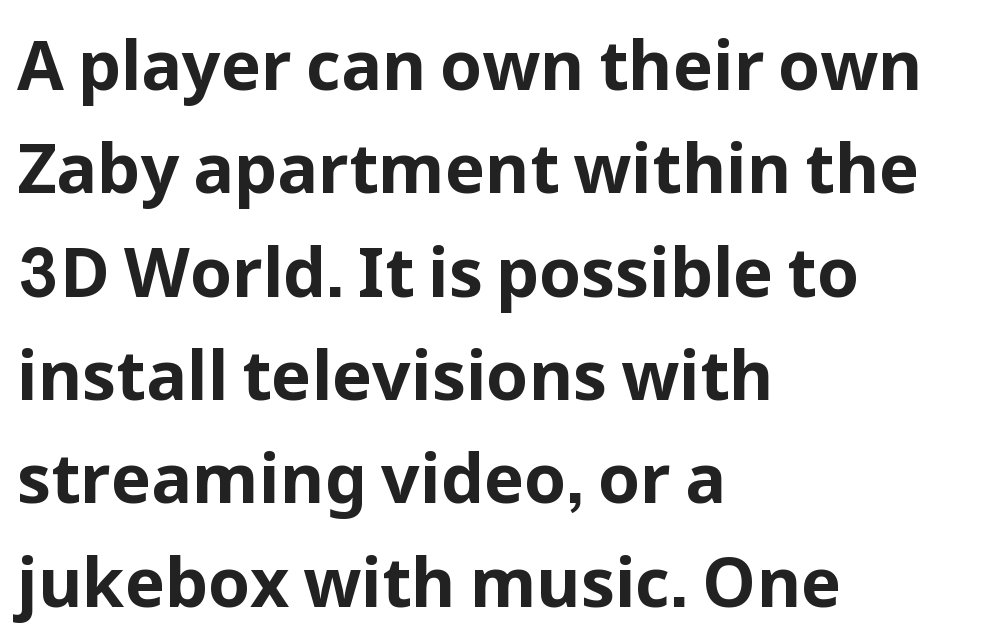
Q: Is the text bold? A: Yes.
Q: Is the text italic (slanted)? A: No, it is upright.
Q: Is the typeface a serif or a sans-serif typeface? A: Sans-serif.
Q: Is the text underlined? A: No.
Q: How is the paragraph aligned? A: Left-aligned.
Q: Is the spacing between letters normal or unusually wide? A: Normal.
Q: Is the spacing between lines tight, normal or loose? A: Normal.
Q: Width (condensed, normal, or wide)? A: Normal.
Q: Stroke contrast? A: Low.
Q: x-height? A: Medium.
Q: Monospaced? A: No.
